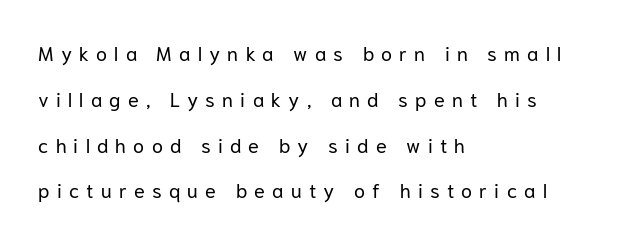
The typography opts for an upright posture over an oblique one. Descender tails drop into unmarked territory. No heavy texture on the line: the type isn't bold. The tracking jumps out immediately: characters are airy and widely separated.
